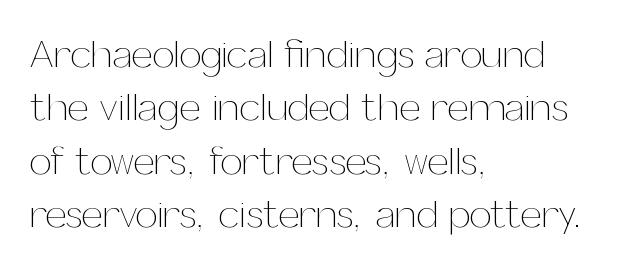
{"italic": "no", "bold": "no", "weight": "thin", "width": "normal", "stroke_contrast": "medium", "x_height": "medium", "monospaced": "no", "underline": "no", "align": "left", "line_spacing": "normal", "line_spacing_ratio": 1.37, "letter_spacing": "normal", "letter_spacing_em": 0.0, "glyph_px": 39}
